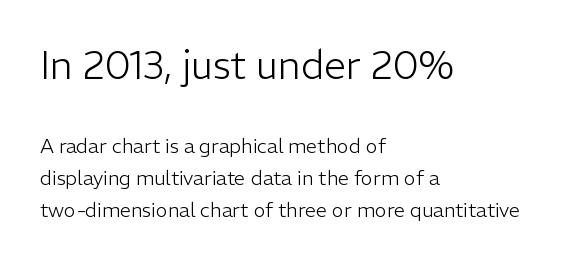
Q: Is the text bold? A: No.
Q: Is the text italic (slanted)? A: No, it is upright.
Q: Is the typeface a serif or a sans-serif typeface? A: Sans-serif.
Q: Is the text underlined? A: No.
Q: How is the paragraph aligned? A: Left-aligned.
Q: Is the spacing between letters normal or unusually wide? A: Normal.
Q: Is the spacing between lines tight, normal or loose? A: Normal.
Q: Which block of text is set in a larger size, the first (top) or the second (bottom)? A: The first (top) one.
Q: Width (condensed, normal, or wide)? A: Normal.
Q: Stroke contrast? A: Low.
Q: x-height? A: Medium.
Q: Monospaced? A: No.
